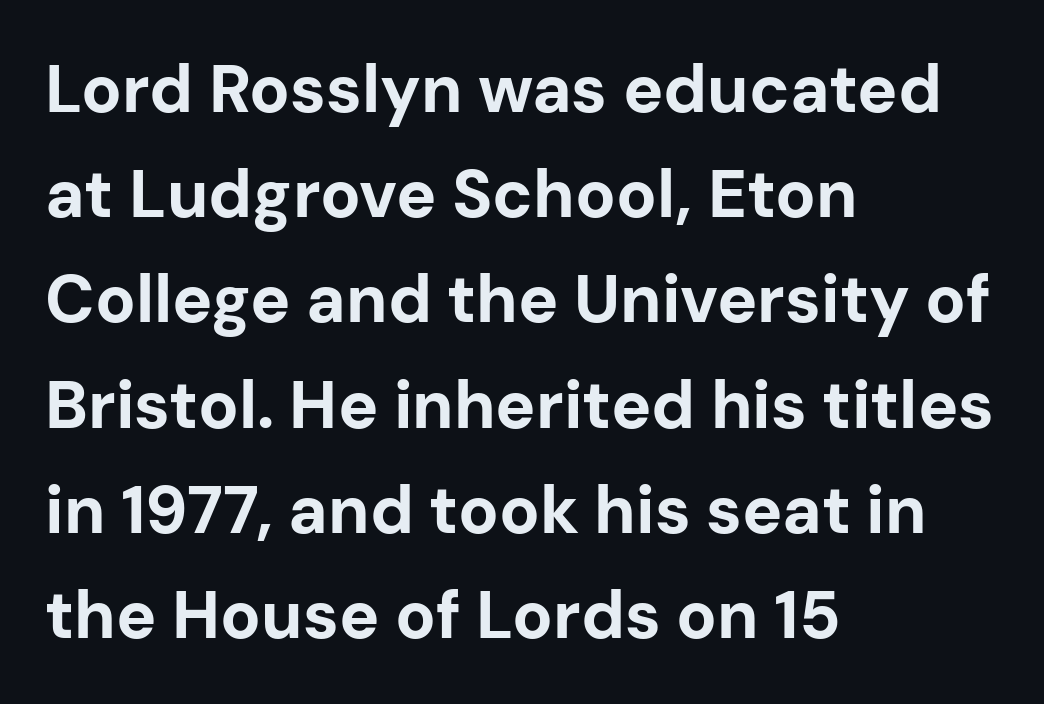
{"serif": "no", "italic": "no", "bold": "yes", "weight": "bold", "width": "normal", "stroke_contrast": "low", "x_height": "medium", "monospaced": "no", "underline": "no", "align": "left", "line_spacing": "normal", "line_spacing_ratio": 1.57, "letter_spacing": "normal", "letter_spacing_em": 0.0, "glyph_px": 67}
